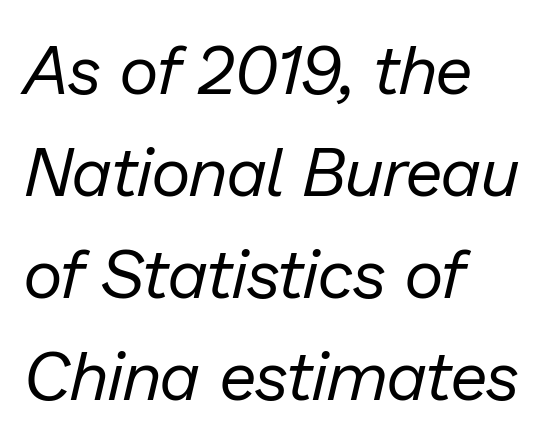
The image shows 68 px regular-weight type, italic (leaning right); set left-aligned, normal line spacing (1.5x), normal letter spacing, not underlined; low stroke contrast and a medium x-height.
